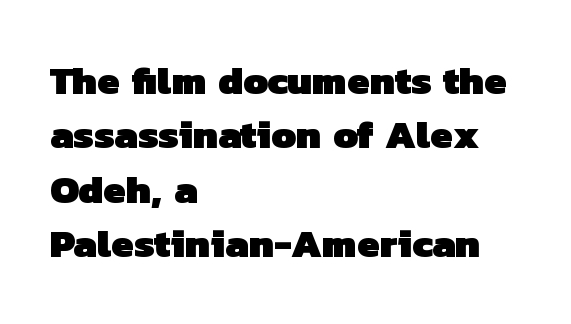
The space beneath each line is pristine and unruled. Observe the ordinary spacing: letters are neighbours, not strangers. Serif or sans? Sans — the stroke terminals are bare. Weight: bold.
